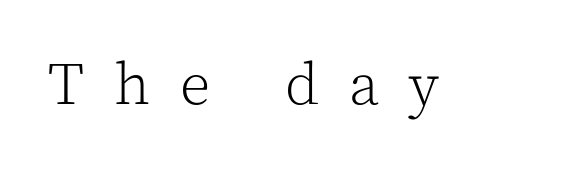
{"serif": "yes", "italic": "no", "bold": "no", "weight": "light", "width": "normal", "x_height": "medium", "monospaced": "no", "underline": "no", "letter_spacing": "wide", "letter_spacing_em": 0.5, "glyph_px": 60}
